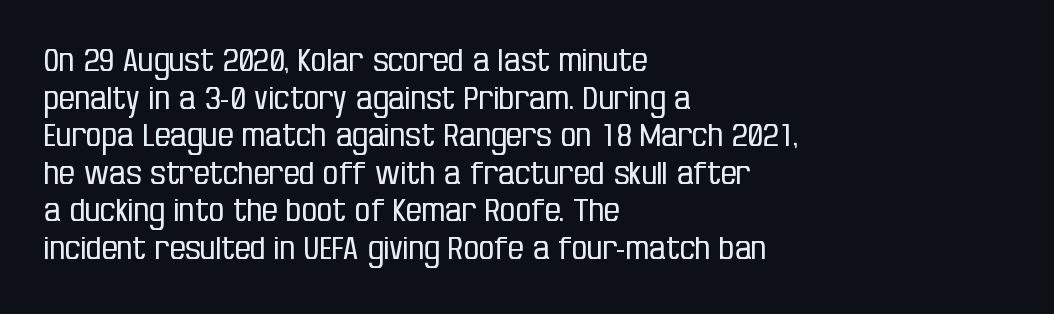
{"serif": "no", "italic": "no", "bold": "no", "weight": "regular", "width": "condensed", "stroke_contrast": "low", "x_height": "large", "monospaced": "no", "underline": "no", "align": "left", "line_spacing_ratio": 1.21, "letter_spacing": "normal", "letter_spacing_em": 0.0, "glyph_px": 31}
